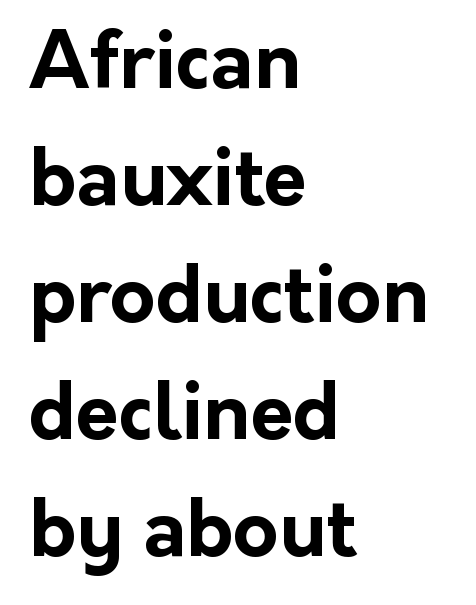
{"serif": "no", "italic": "no", "bold": "yes", "weight": "bold", "width": "normal", "stroke_contrast": "low", "x_height": "medium", "monospaced": "no", "underline": "no", "align": "left", "line_spacing": "normal", "line_spacing_ratio": 1.5, "letter_spacing": "normal", "letter_spacing_em": 0.0, "glyph_px": 78}
